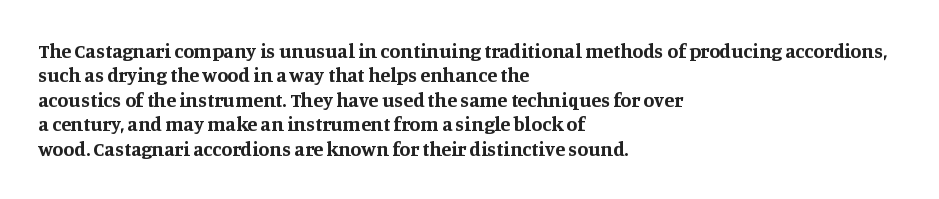
The image shows 20 px bold type, upright; set left-aligned, line spacing 1.22x, normal letter spacing, not underlined.
